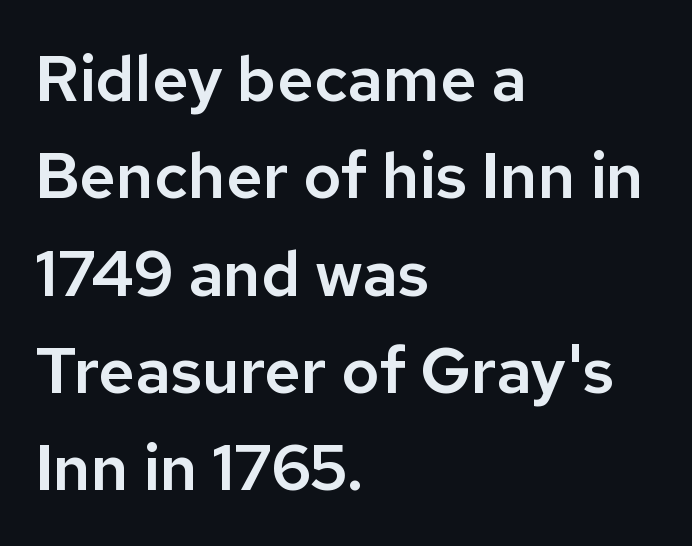
Glyph-to-glyph distance matches everyday printed text. Check where the strokes stop: nothing finishes them off — pure sans. The paragraph shown leans on its left margin. When letters stand straight like this, we call the style roman or upright. The area under the type is left untouched. The rows are spaced the way most documents space them.
